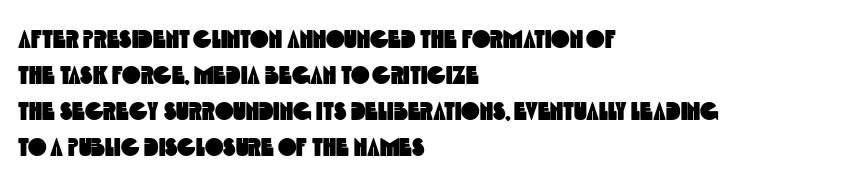
Q: Is the text underlined? A: No.
Q: How is the paragraph aligned? A: Left-aligned.
Q: Is the spacing between letters normal or unusually wide? A: Normal.
Q: Is the spacing between lines tight, normal or loose? A: Normal.
